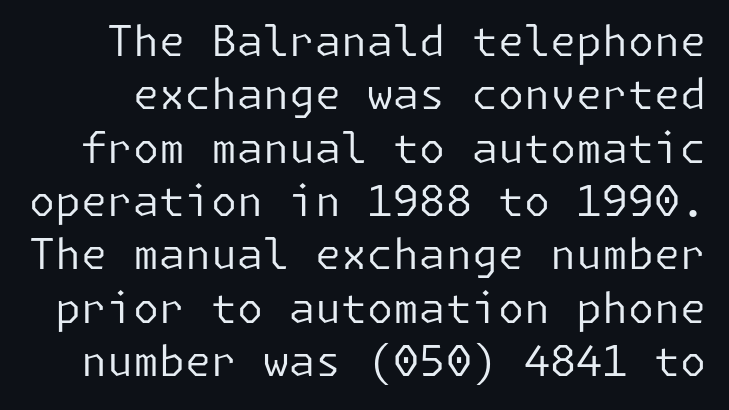
The image shows 42 px regular-weight sans-serif type, upright; set normal line spacing (1.27x), normal letter spacing, not underlined; low stroke contrast and a medium x-height.
